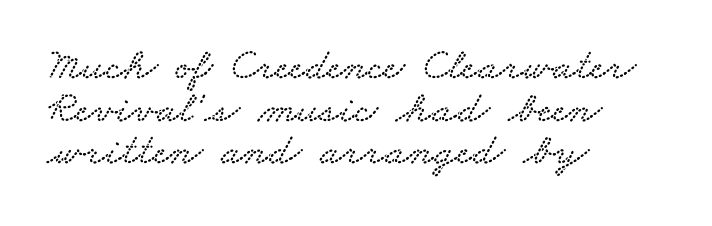
{"serif": "yes", "width": "wide", "stroke_contrast": "low", "x_height": "small", "monospaced": "no", "underline": "no", "align": "left", "line_spacing": "tight", "line_spacing_ratio": 0.95, "letter_spacing": "normal", "letter_spacing_em": 0.0, "glyph_px": 45}
